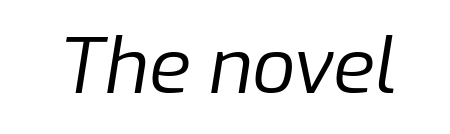
{"italic": "yes", "lean": "right", "slant_degrees": 9, "bold": "no", "weight": "regular", "width": "normal", "stroke_contrast": "low", "x_height": "medium", "monospaced": "no", "underline": "no", "letter_spacing": "normal", "letter_spacing_em": 0.0, "glyph_px": 76}
